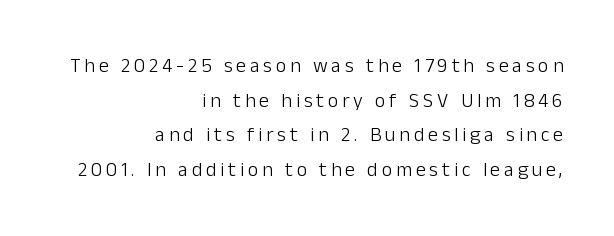
Q: Is the text bold? A: No.
Q: Is the text italic (slanted)? A: No, it is upright.
Q: Is the text underlined? A: No.
Q: How is the paragraph aligned? A: Right-aligned.
